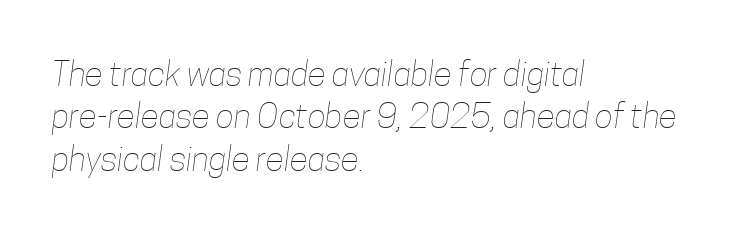
{"bold": "no", "weight": "thin", "width": "condensed", "stroke_contrast": "low", "x_height": "medium", "monospaced": "no", "underline": "no", "align": "left", "line_spacing": "normal", "line_spacing_ratio": 1.25, "letter_spacing": "normal", "letter_spacing_em": 0.0, "glyph_px": 34}
